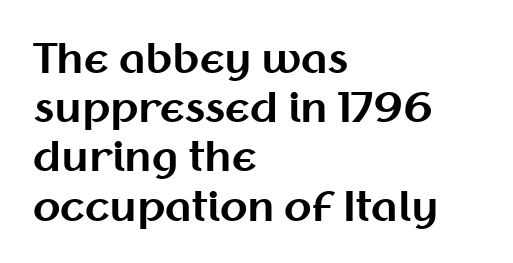
{"serif": "no", "italic": "no", "bold": "yes", "weight": "bold", "width": "normal", "stroke_contrast": "medium", "x_height": "medium", "monospaced": "no", "underline": "no", "align": "left", "line_spacing_ratio": 1.23, "letter_spacing": "normal", "letter_spacing_em": 0.0, "glyph_px": 40}
